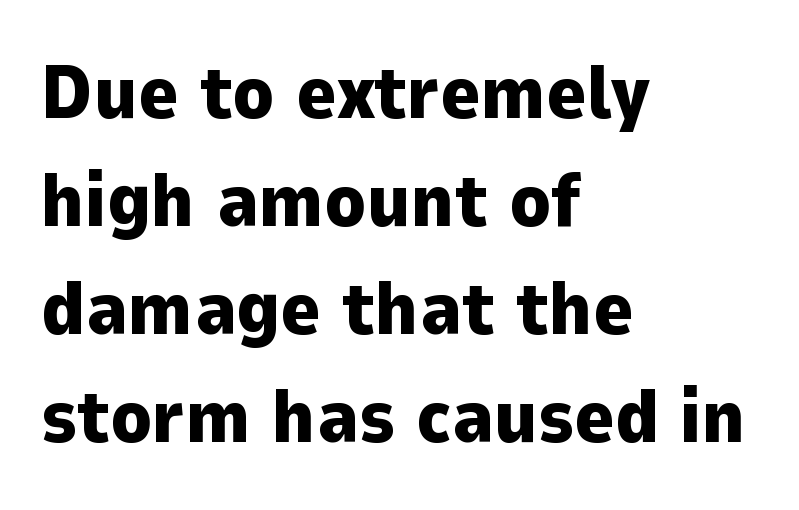
Interline gaps are of average width in this sample. Every row of glyphs begins at an identical x-position on the left. Proportional: the letters do not fall into vertical columns. No word sits above an underline. Compared with an ordinary text face, these strokes are far heavier — a full bold. Serifs: no, the terminals of the letterforms are clean.
